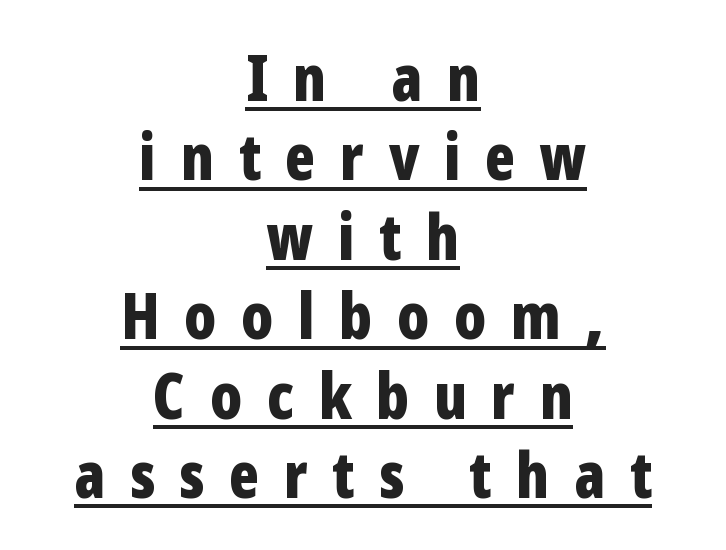
Character widths vary here, with narrow letters taking less room than wide ones. The string is rendered with underlining switched on. Style check: upright. Is the type bold? Yes — the strokes are clearly thick and heavy.
